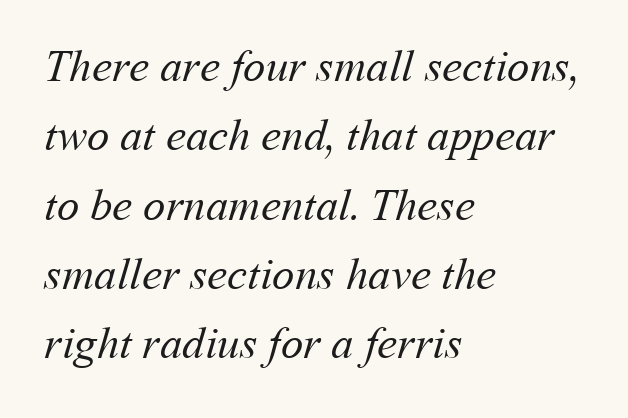
In terms of letterspacing, this is plain default setting. A typesetter would call this proportional, since set widths differ per character. Weight: not bold — regular or lighter. In CSS terms this would be text-align: left.
